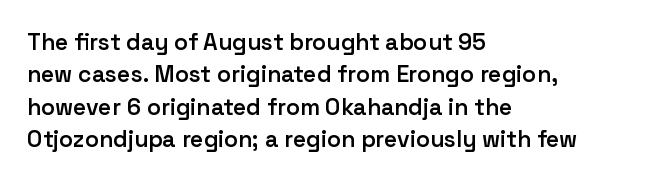
{"italic": "no", "bold": "semi", "underline": "no", "align": "left", "line_spacing": "normal", "line_spacing_ratio": 1.41, "letter_spacing": "normal", "letter_spacing_em": 0.0, "glyph_px": 23}
